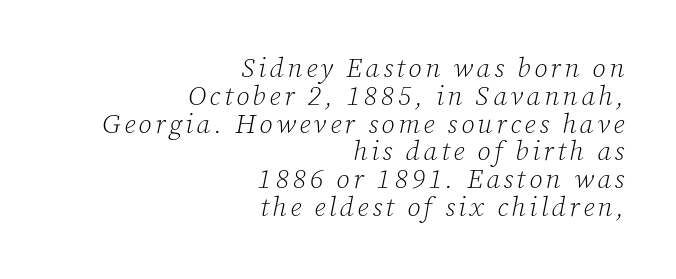
Q: Is the text bold? A: No.
Q: Is the text italic (slanted)? A: Yes, it leans right by about 12 degrees.
Q: Is the text underlined? A: No.
Q: How is the paragraph aligned? A: Right-aligned.
Q: Is the spacing between lines tight, normal or loose? A: Tight.
